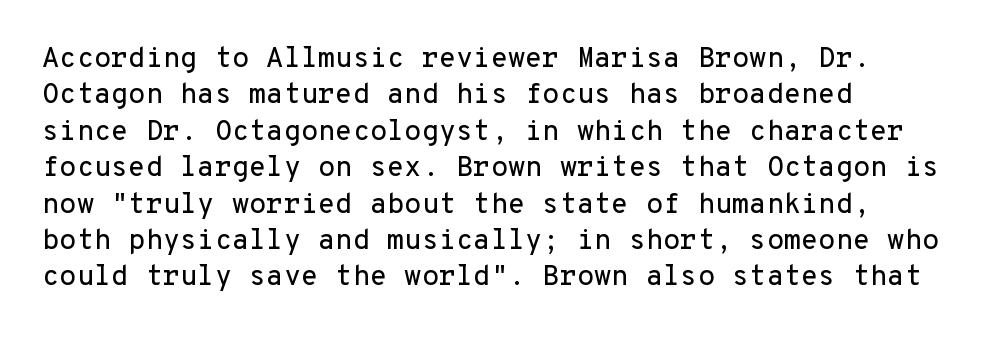
{"serif": "no", "italic": "no", "width": "normal", "stroke_contrast": "low", "x_height": "medium", "monospaced": "yes", "underline": "no", "align": "left", "line_spacing": "normal", "line_spacing_ratio": 1.3, "letter_spacing": "normal", "letter_spacing_em": 0.0, "glyph_px": 28}
